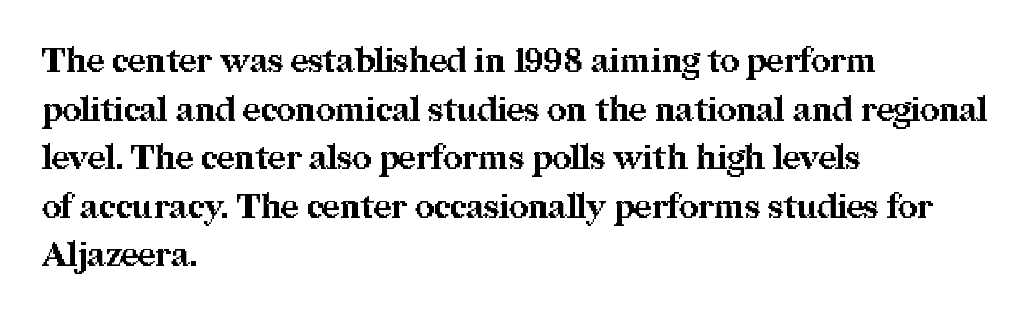
Q: Is the text bold? A: Yes.
Q: Is the text italic (slanted)? A: No, it is upright.
Q: Is the typeface a serif or a sans-serif typeface? A: Serif.
Q: Is the text underlined? A: No.
Q: How is the paragraph aligned? A: Left-aligned.
Q: Is the spacing between letters normal or unusually wide? A: Normal.
Q: Is the spacing between lines tight, normal or loose? A: Normal.
Q: Width (condensed, normal, or wide)? A: Normal.
Q: Stroke contrast? A: Medium.
Q: x-height? A: Medium.
Q: Monospaced? A: No.
